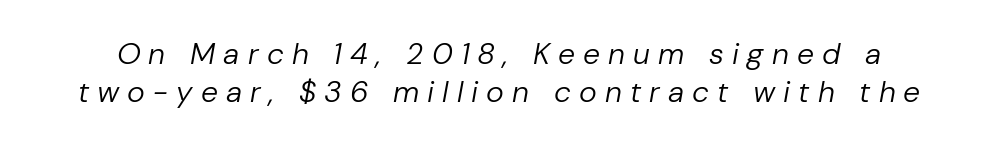
{"italic": "yes", "lean": "right", "slant_degrees": 10, "bold": "no", "weight": "regular", "width": "normal", "stroke_contrast": "low", "x_height": "medium", "monospaced": "no", "underline": "no", "line_spacing": "normal", "line_spacing_ratio": 1.28, "letter_spacing": "wide", "letter_spacing_em": 0.27, "glyph_px": 30}
